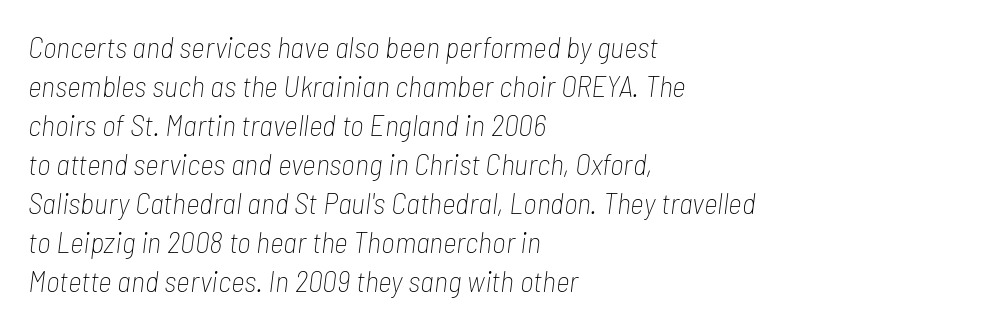
Q: Is the text bold? A: No.
Q: Is the text italic (slanted)? A: Yes, it leans right by about 7 degrees.
Q: Is the text underlined? A: No.
Q: How is the paragraph aligned? A: Left-aligned.
Q: Is the spacing between letters normal or unusually wide? A: Normal.
Q: Is the spacing between lines tight, normal or loose? A: Normal.
Q: Width (condensed, normal, or wide)? A: Condensed.
Q: Stroke contrast? A: Low.
Q: x-height? A: Medium.
Q: Monospaced? A: No.
